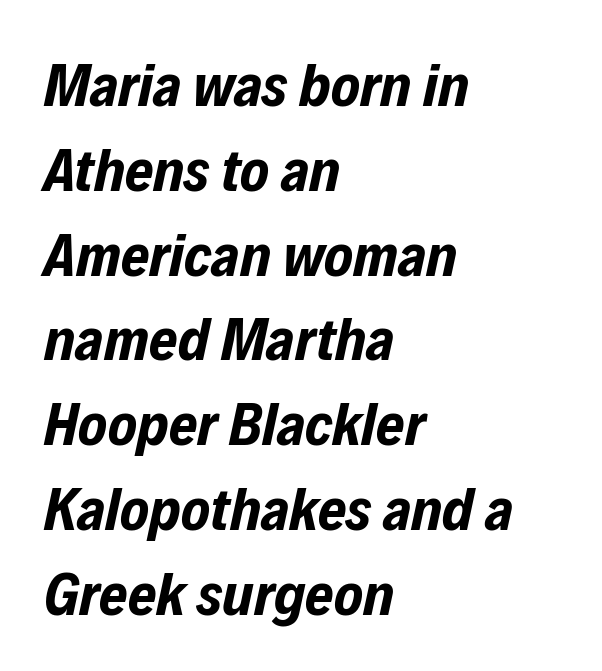
Underlining? Definitely not there. Vertical spacing — default. This is oblique type, the kind used for emphasis or titles. No extra tracking has been applied to these lines. Is the block centered? No — it sits flush against the left margin.
